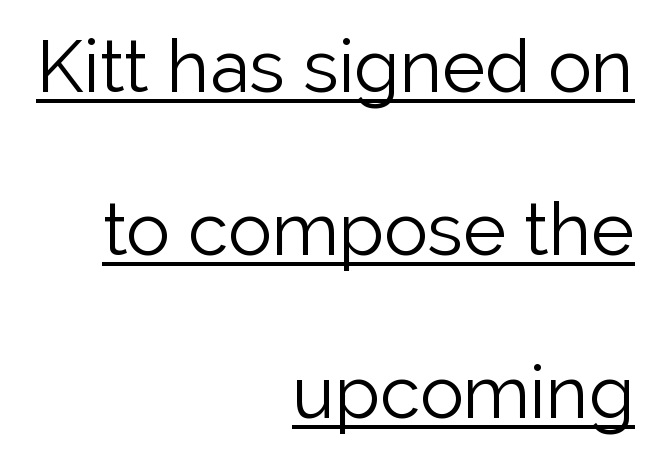
Q: Is the text bold? A: No.
Q: Is the text italic (slanted)? A: No, it is upright.
Q: Is the typeface a serif or a sans-serif typeface? A: Sans-serif.
Q: Is the text underlined? A: Yes.
Q: How is the paragraph aligned? A: Right-aligned.
Q: Is the spacing between letters normal or unusually wide? A: Normal.
Q: Is the spacing between lines tight, normal or loose? A: Loose.
Q: Width (condensed, normal, or wide)? A: Normal.
Q: Stroke contrast? A: Low.
Q: x-height? A: Medium.
Q: Monospaced? A: No.
